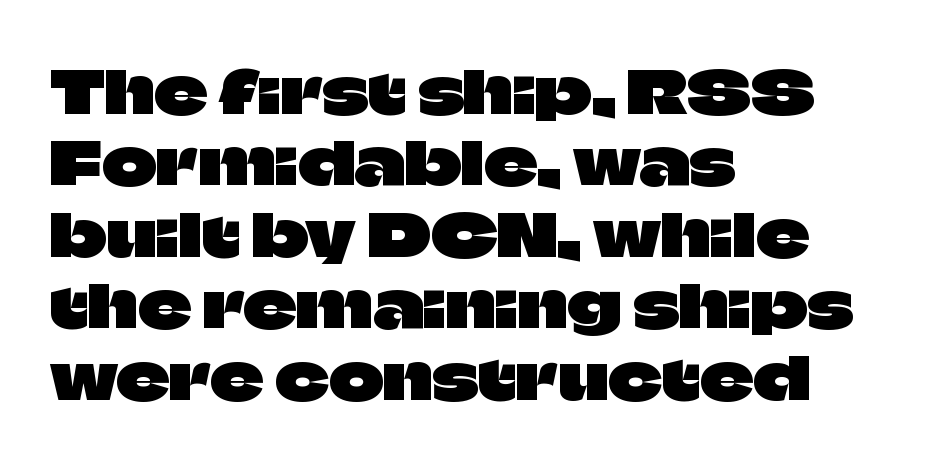
{"serif": "no", "italic": "no", "width": "normal", "stroke_contrast": "low", "x_height": "large", "monospaced": "no", "underline": "no", "align": "left", "line_spacing_ratio": 1.21, "letter_spacing": "normal", "letter_spacing_em": 0.0, "glyph_px": 59}
